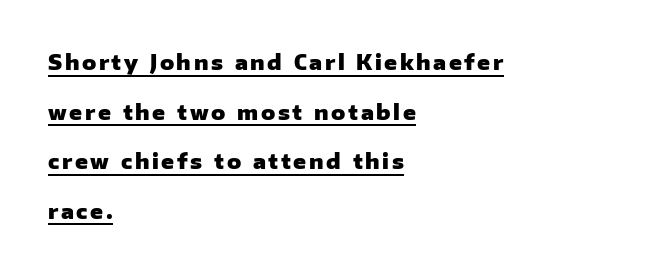
{"italic": "no", "bold": "yes", "underline": "yes", "align": "left", "line_spacing": "loose", "line_spacing_ratio": 2.36, "glyph_px": 21}
